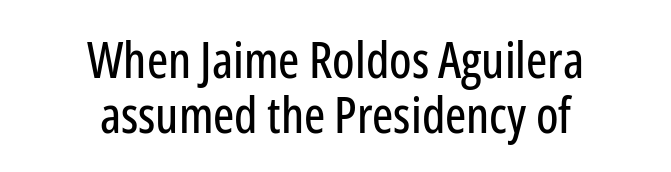
Interline gaps are noticeably narrow in this sample. The letters carry no serifs — their stems end cleanly without finishing strokes. The font's upright variant was chosen for this text. Descender tails drop into unmarked territory. The gaps between neighbouring characters are ordinary and unremarkable. Think of a printed novel: that variable character pitch is what you see here.
